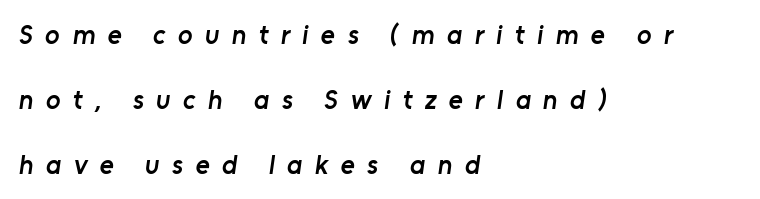
{"bold": "semi", "underline": "no", "align": "left", "line_spacing": "loose", "line_spacing_ratio": 2.4, "letter_spacing": "wide", "letter_spacing_em": 0.46, "glyph_px": 27}
